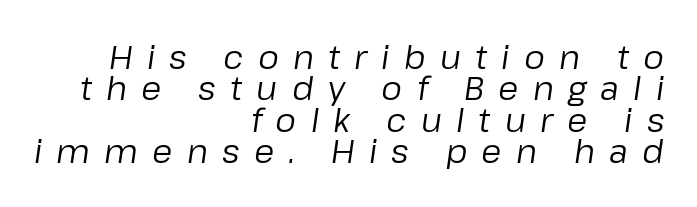
This rendering widens character spacing well past its baseline value. Line endings align vertically; line beginnings do not. Posture: slanted. The gap between lines stays unmarked. Is this a fixed-width face? No — the glyphs have proportional, varying widths.
